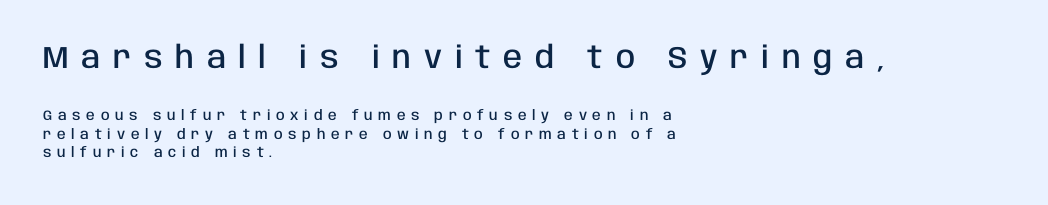
{"serif": "no", "italic": "no", "bold": "semi", "weight": "semibold", "width": "condensed", "stroke_contrast": "low", "x_height": "large", "monospaced": "no", "underline": "no", "align": "left", "line_spacing": "normal", "line_spacing_ratio": 1.31, "letter_spacing": "wide", "letter_spacing_em": 0.41, "larger_block": "first", "size_ratio": 2.21, "glyph_px": 31}
